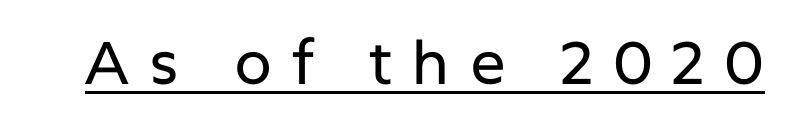
The image shows 60 px sans-serif type, upright; set unusually wide letter spacing (+0.33 em), underlined; low stroke contrast and a medium x-height.
